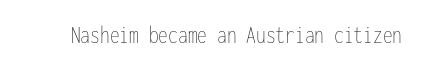
A roman cut, with each character standing at attention. Decoration check: the copy has no underline. The gaps between neighbouring characters are ordinary and unremarkable. Bold? No — there's no thickening of the strokes.
